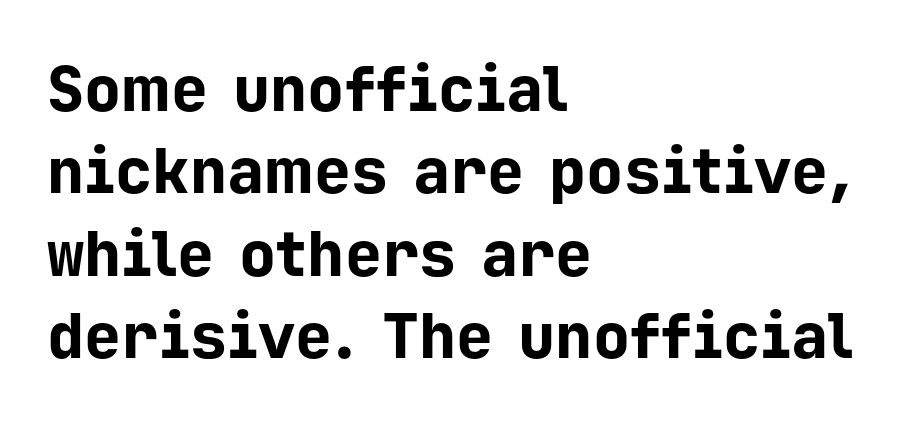
Q: Is the text bold? A: Yes.
Q: Is the text italic (slanted)? A: No, it is upright.
Q: Is the typeface a serif or a sans-serif typeface? A: Sans-serif.
Q: Is the text underlined? A: No.
Q: How is the paragraph aligned? A: Left-aligned.
Q: Is the spacing between letters normal or unusually wide? A: Normal.
Q: Is the spacing between lines tight, normal or loose? A: Normal.
Q: Width (condensed, normal, or wide)? A: Normal.
Q: Stroke contrast? A: Low.
Q: x-height? A: Medium.
Q: Monospaced? A: Yes.
